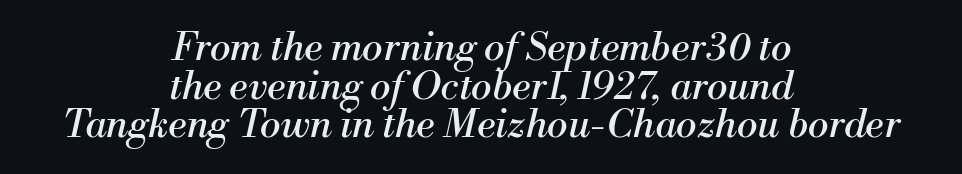
The characters are drawn with everyday or finer stroke widths. Alignment: centered. Looks like regular typesetting: each glyph gets only the width it needs. The face used here is rendered with its standard letterfit.
